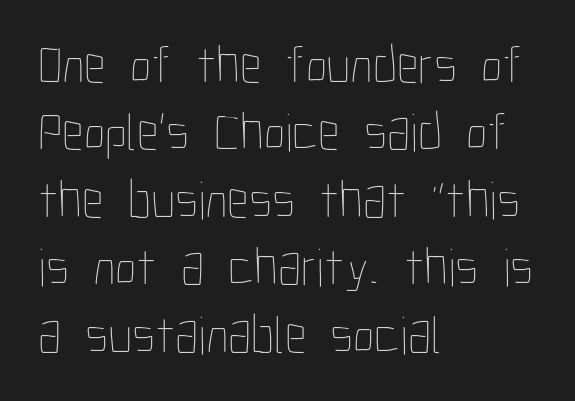
Q: Is the text bold? A: No.
Q: Is the text italic (slanted)? A: No, it is upright.
Q: Is the text underlined? A: No.
Q: How is the paragraph aligned? A: Left-aligned.
Q: Is the spacing between letters normal or unusually wide? A: Normal.
Q: Is the spacing between lines tight, normal or loose? A: Normal.
Q: Width (condensed, normal, or wide)? A: Condensed.
Q: Stroke contrast? A: Low.
Q: x-height? A: Medium.
Q: Monospaced? A: No.
